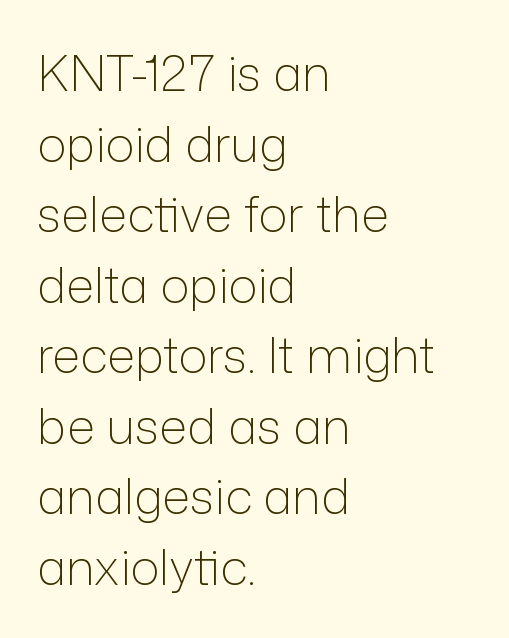
Q: Is the text bold? A: No.
Q: Is the text italic (slanted)? A: No, it is upright.
Q: Is the typeface a serif or a sans-serif typeface? A: Sans-serif.
Q: Is the text underlined? A: No.
Q: How is the paragraph aligned? A: Left-aligned.
Q: Is the spacing between letters normal or unusually wide? A: Normal.
Q: Is the spacing between lines tight, normal or loose? A: Normal.
Q: Width (condensed, normal, or wide)? A: Normal.
Q: Stroke contrast? A: Low.
Q: x-height? A: Medium.
Q: Monospaced? A: No.
